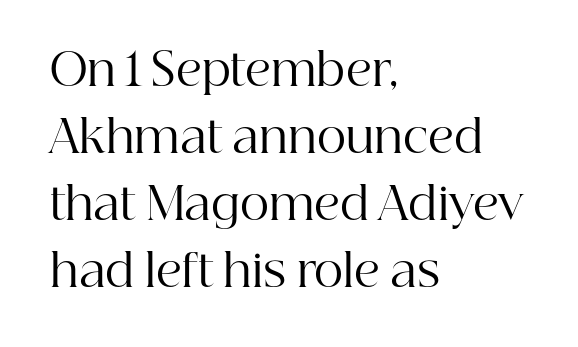
Check where the strokes stop: tiny serifs finish them off. The rendering uses a moderate line-height, typical for paragraphs. Weight class: somewhere from thin through regular. Only glyphs here, with clear space below each row. Character widths vary here, with narrow letters taking less room than wide ones.
